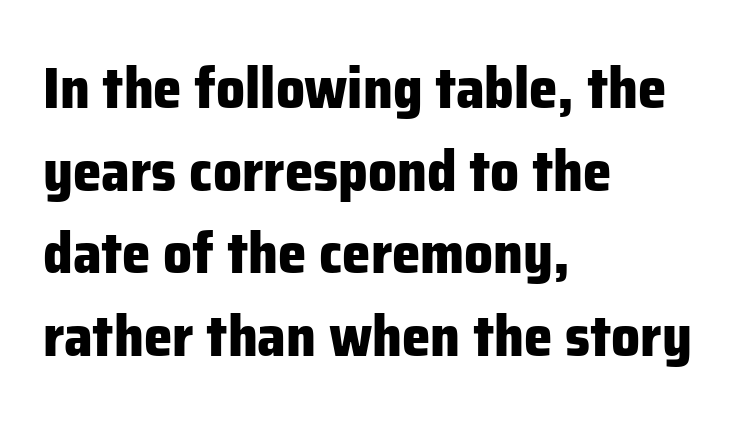
The image shows 57 px heavy sans-serif type, upright; set left-aligned, normal line spacing (1.45x), normal letter spacing, not underlined; low stroke contrast and a medium x-height.
